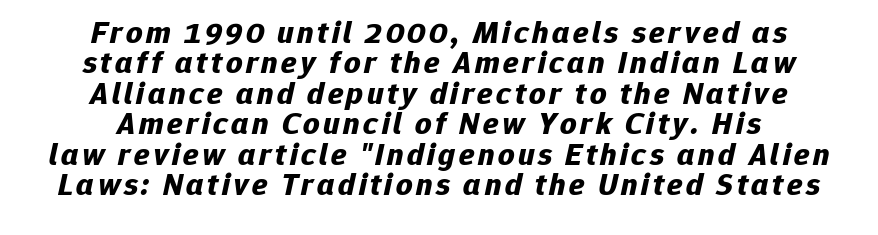
Q: Is the text bold? A: Yes.
Q: Is the text italic (slanted)? A: Yes, it leans right by about 12 degrees.
Q: Is the text underlined? A: No.
Q: Is the spacing between lines tight, normal or loose? A: Tight.
Q: Width (condensed, normal, or wide)? A: Normal.
Q: Stroke contrast? A: Low.
Q: x-height? A: Medium.
Q: Monospaced? A: No.
